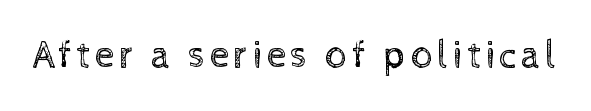
This sample has the flowing, uneven cadence of proportional lettering. The glyphs are unaccompanied by any horizontal stroke below them. A roman cut, with each character standing at attention. The strokes carry an ordinary text weight at most.
